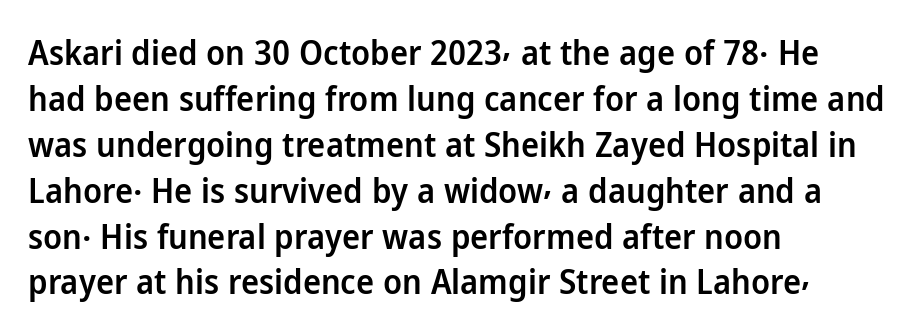
Q: Is the text bold? A: Semi-bold.
Q: Is the text italic (slanted)? A: No, it is upright.
Q: Is the typeface a serif or a sans-serif typeface? A: Sans-serif.
Q: Is the text underlined? A: No.
Q: How is the paragraph aligned? A: Left-aligned.
Q: Is the spacing between letters normal or unusually wide? A: Normal.
Q: Is the spacing between lines tight, normal or loose? A: Normal.
Q: Width (condensed, normal, or wide)? A: Normal.
Q: Stroke contrast? A: Low.
Q: x-height? A: Medium.
Q: Monospaced? A: No.
